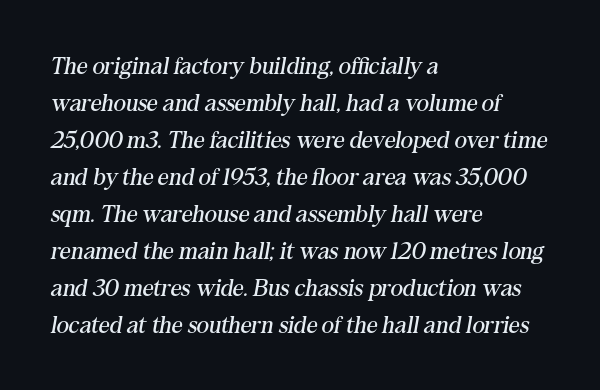
These lines were composed using italics. Summary of weight: not heavy and not bold. Spacing between characters is what you'd get straight out of the box. Summary of vertical rhythm: regular, with standard interline spacing. Casual observation: everything's shoved over to the left.
